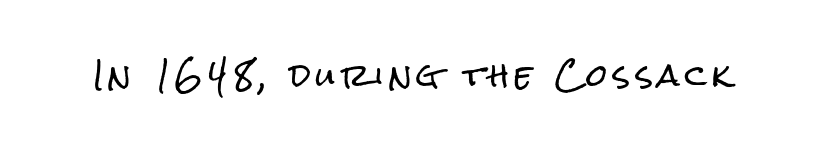
{"serif": "no", "italic": "no", "width": "condensed", "stroke_contrast": "low", "x_height": "medium", "monospaced": "no", "underline": "no", "glyph_px": 30}
